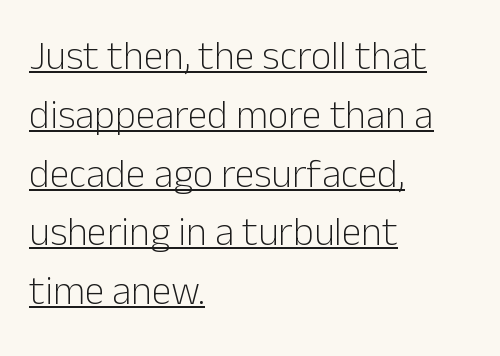
The image shows 40 px light sans-serif type, upright; set left-aligned, normal line spacing (1.47x), normal letter spacing, underlined; low stroke contrast and a medium x-height.
